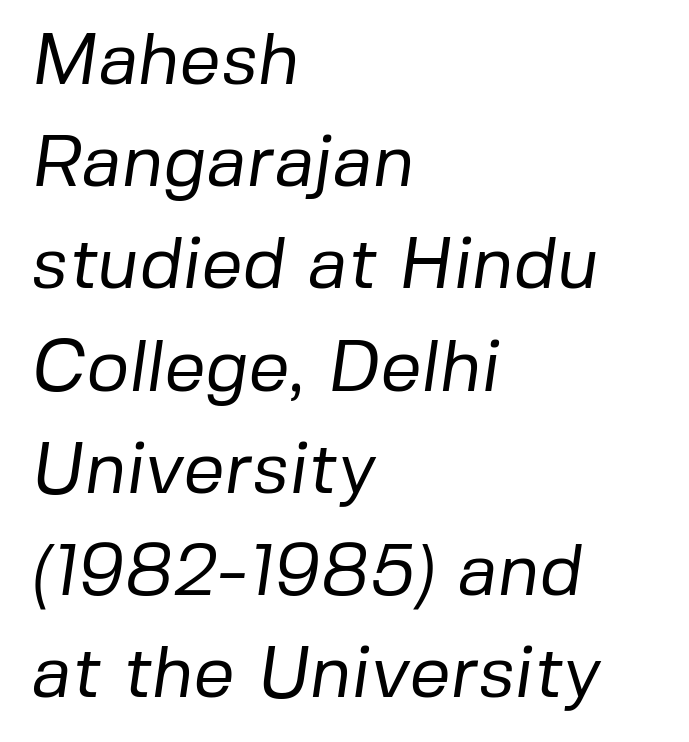
{"serif": "no", "bold": "no", "weight": "regular", "width": "normal", "stroke_contrast": "low", "x_height": "medium", "monospaced": "no", "underline": "no", "align": "left", "line_spacing": "normal", "line_spacing_ratio": 1.4, "letter_spacing": "normal", "letter_spacing_em": 0.0, "glyph_px": 73}
